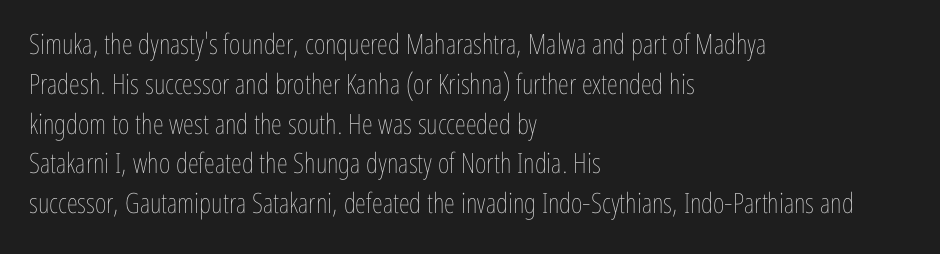
Q: Is the text bold? A: No.
Q: Is the text italic (slanted)? A: No, it is upright.
Q: Is the text underlined? A: No.
Q: How is the paragraph aligned? A: Left-aligned.
Q: Is the spacing between letters normal or unusually wide? A: Normal.
Q: Is the spacing between lines tight, normal or loose? A: Normal.
Q: Width (condensed, normal, or wide)? A: Condensed.
Q: Stroke contrast? A: Low.
Q: x-height? A: Medium.
Q: Monospaced? A: No.
